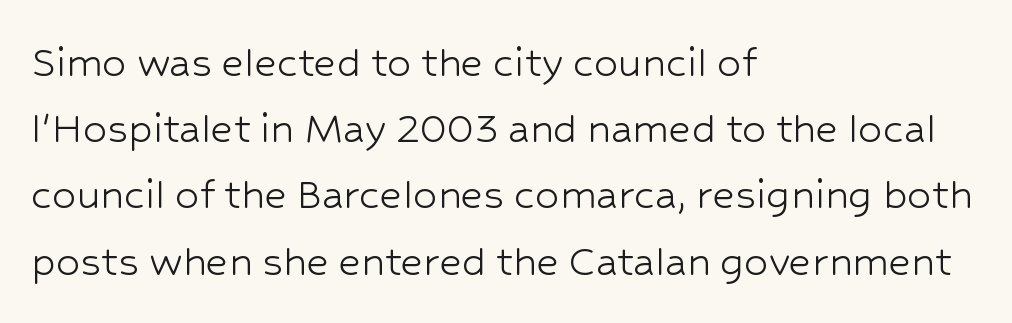
The strokes are not fattened; the text isn't bold. Unlike italic type, these characters show no tilt at all. These lines stack with their left ends in a neat column. Letterform terminals end flat and unadorned throughout the passage. Spacing verdict: proportional, widths tailored to each character.
